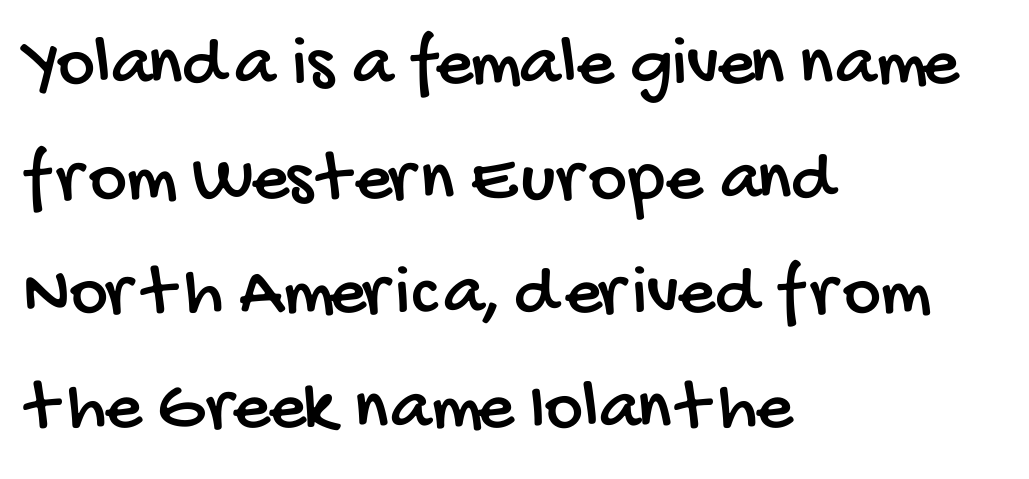
{"serif": "no", "width": "condensed", "stroke_contrast": "low", "x_height": "large", "monospaced": "no", "underline": "no", "align": "left", "line_spacing": "normal", "line_spacing_ratio": 1.57, "letter_spacing": "normal", "letter_spacing_em": 0.0, "glyph_px": 73}
